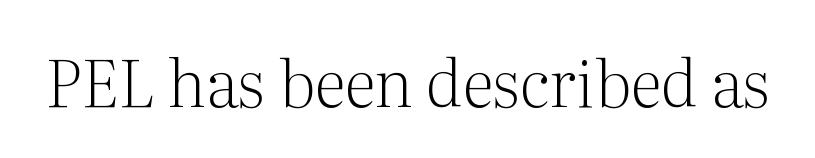
{"serif": "yes", "italic": "no", "bold": "no", "weight": "light", "width": "normal", "stroke_contrast": "medium", "x_height": "medium", "monospaced": "no", "underline": "no", "letter_spacing": "normal", "letter_spacing_em": 0.0, "glyph_px": 65}
